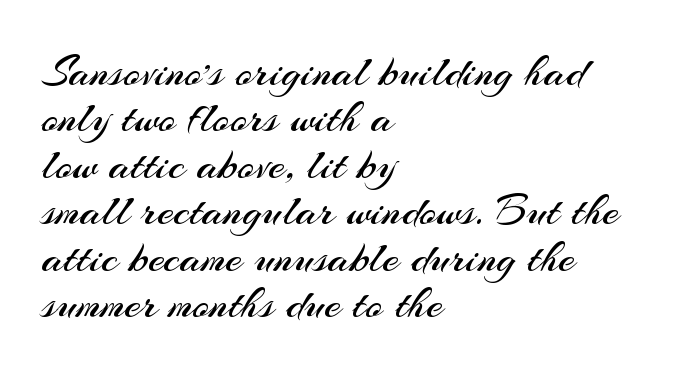
The image shows 46 px regular-weight sans-serif type; set left-aligned, tight line spacing (1.01x), normal letter spacing, not underlined; medium stroke contrast and a small x-height.
